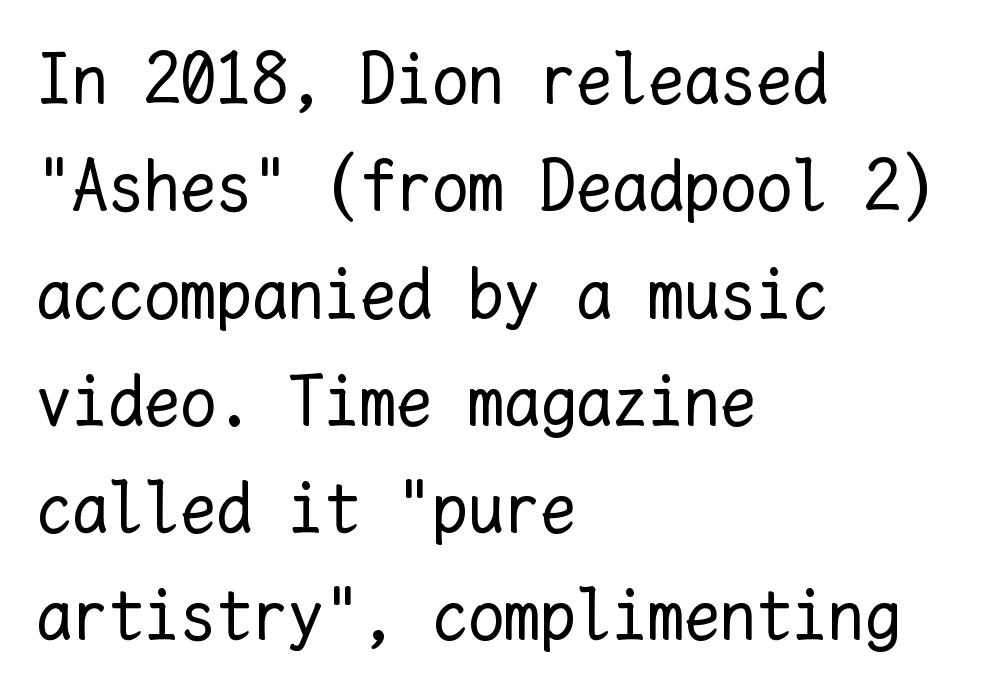
Q: Is the text bold? A: No.
Q: Is the text italic (slanted)? A: No, it is upright.
Q: Is the text underlined? A: No.
Q: How is the paragraph aligned? A: Left-aligned.
Q: Is the spacing between letters normal or unusually wide? A: Normal.
Q: Is the spacing between lines tight, normal or loose? A: Normal.
Q: Width (condensed, normal, or wide)? A: Normal.
Q: Stroke contrast? A: Low.
Q: x-height? A: Medium.
Q: Monospaced? A: Yes.
